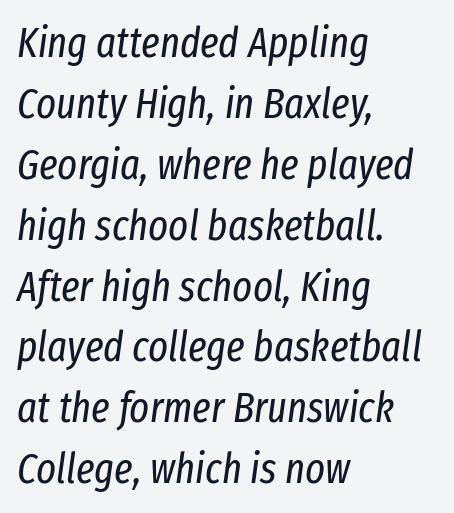
The image shows 42 px regular-weight, condensed type, italic (leaning right); set left-aligned, normal line spacing (1.45x), normal letter spacing, not underlined; low stroke contrast and a medium x-height.
